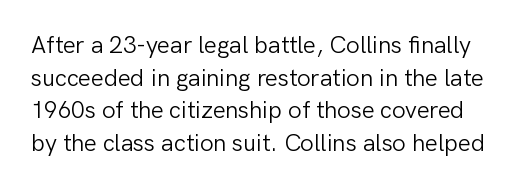
The image shows 24 px text type, upright; set normal line spacing (1.36x), normal letter spacing, not underlined.
